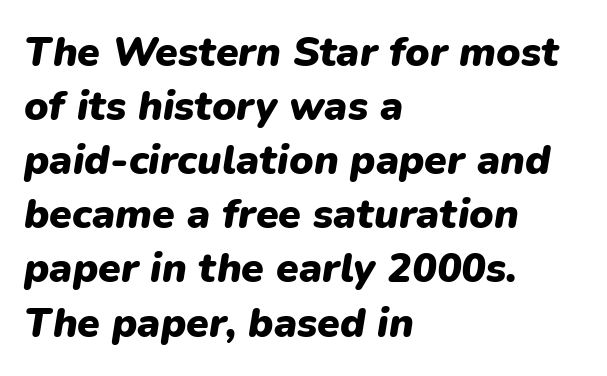
The sample has been set heavy, in full bold. Note the varied advance widths — an 'i' is clearly narrower than an 'm'. The area under the type is left untouched. Glyph-to-glyph distance matches everyday printed text. Teacher's note: observe the even left margin — that is flush-left alignment. There's an unmistakable incline to the writing here.
